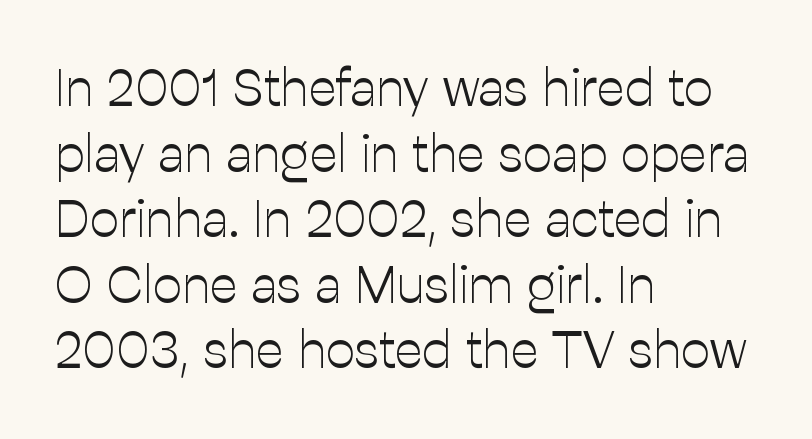
The image shows 52 px light sans-serif type, upright; set left-aligned, normal line spacing (1.26x), normal letter spacing, not underlined; low stroke contrast and a medium x-height.
